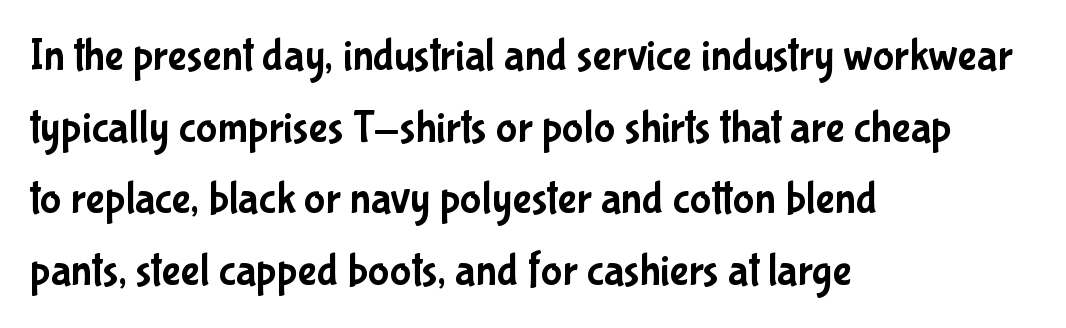
{"serif": "no", "italic": "no", "width": "condensed", "stroke_contrast": "low", "x_height": "medium", "monospaced": "no", "underline": "no", "align": "left", "line_spacing": "normal", "line_spacing_ratio": 1.59, "letter_spacing": "normal", "letter_spacing_em": 0.0, "glyph_px": 45}
